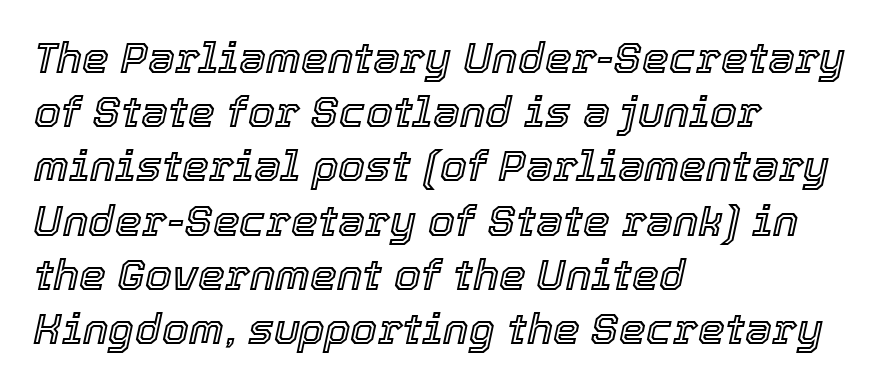
{"italic": "yes", "lean": "right", "slant_degrees": 12, "width": "normal", "x_height": "medium", "monospaced": "no", "underline": "no", "align": "left", "line_spacing": "normal", "line_spacing_ratio": 1.26, "letter_spacing": "normal", "letter_spacing_em": 0.0, "glyph_px": 43}
